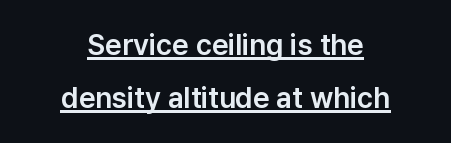
The image shows 29 px sans-serif type, upright; set centered, line spacing 1.83x, normal letter spacing, underlined; low stroke contrast and a medium x-height.
